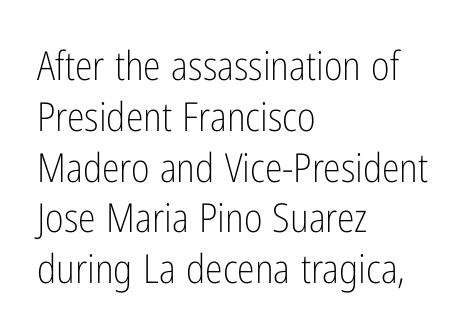
The image shows 40 px light, condensed sans-serif type, upright; set left-aligned, normal line spacing (1.27x), normal letter spacing, not underlined; low stroke contrast and a medium x-height.
